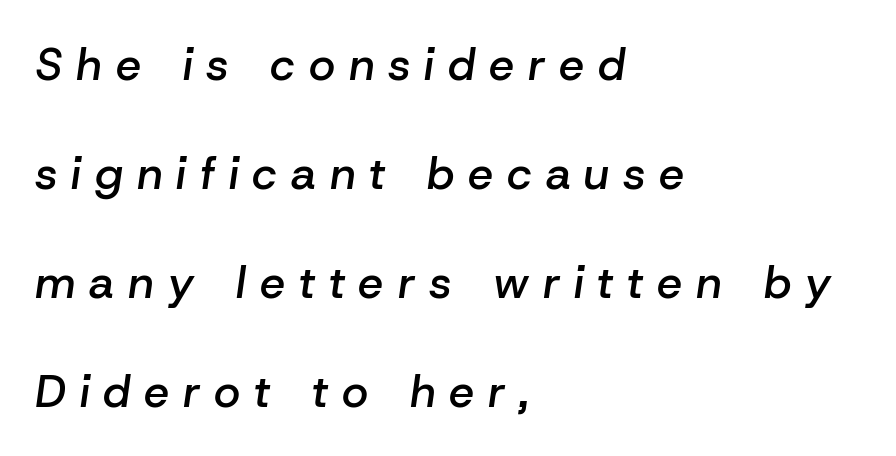
Type without underlining. If you drew a ruler down the left edge, every line would touch it. This rendering widens character spacing well past its baseline value. Think of a printed novel: that variable character pitch is what you see here. Honestly, the rows look like they've been pulled way apart. This is the in-between weight designers call semibold or demi.
